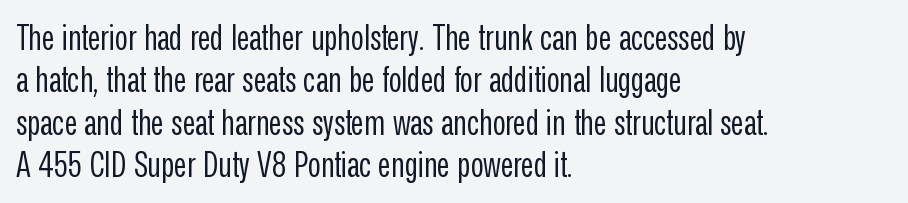
Q: Is the text bold? A: No.
Q: Is the text italic (slanted)? A: No, it is upright.
Q: Is the typeface a serif or a sans-serif typeface? A: Sans-serif.
Q: Is the text underlined? A: No.
Q: How is the paragraph aligned? A: Left-aligned.
Q: Is the spacing between letters normal or unusually wide? A: Normal.
Q: Width (condensed, normal, or wide)? A: Condensed.
Q: Stroke contrast? A: Low.
Q: x-height? A: Medium.
Q: Monospaced? A: No.
